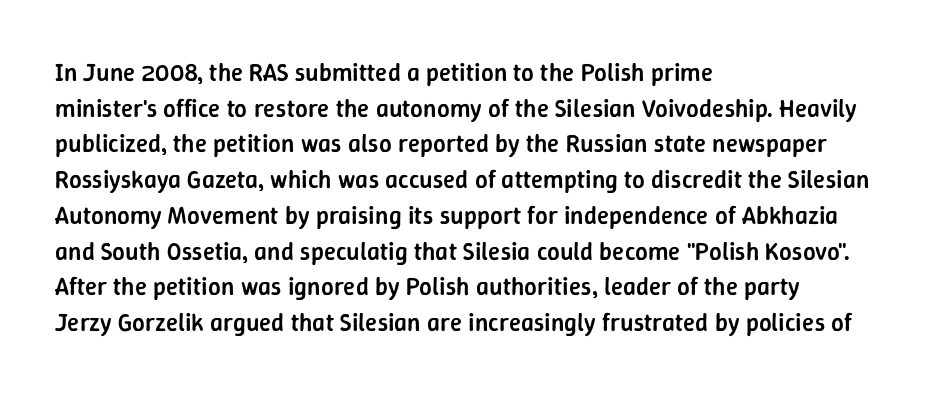
The image shows 25 px text type, upright; set left-aligned, normal line spacing (1.43x), normal letter spacing, not underlined.
